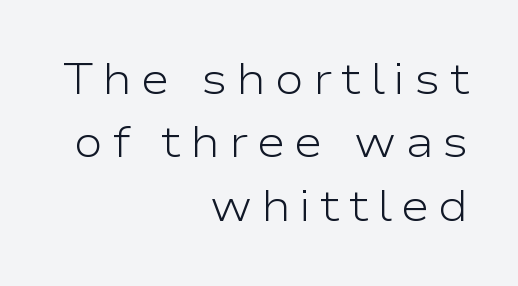
Q: Is the text bold? A: No.
Q: Is the text italic (slanted)? A: No, it is upright.
Q: Is the typeface a serif or a sans-serif typeface? A: Sans-serif.
Q: Is the text underlined? A: No.
Q: How is the paragraph aligned? A: Right-aligned.
Q: Is the spacing between letters normal or unusually wide? A: Unusually wide.
Q: Is the spacing between lines tight, normal or loose? A: Normal.
Q: Width (condensed, normal, or wide)? A: Wide.
Q: Stroke contrast? A: Low.
Q: x-height? A: Medium.
Q: Monospaced? A: No.
